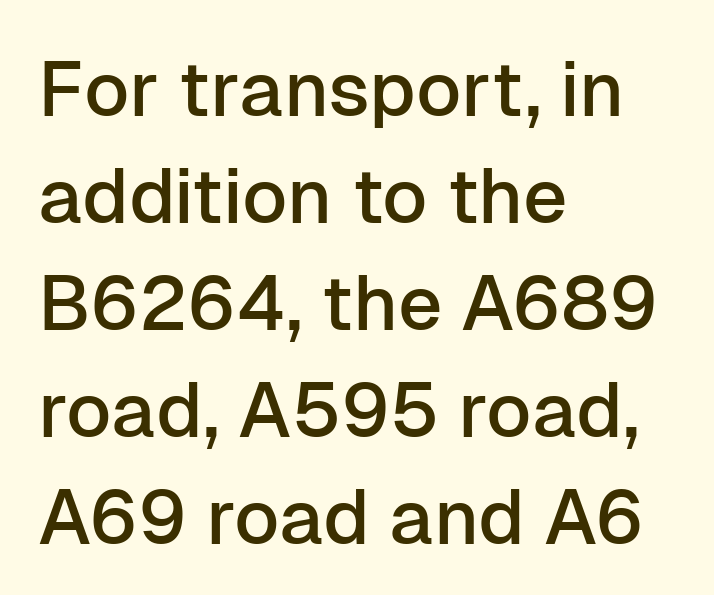
Q: Is the text italic (slanted)? A: No, it is upright.
Q: Is the typeface a serif or a sans-serif typeface? A: Sans-serif.
Q: Is the text underlined? A: No.
Q: How is the paragraph aligned? A: Left-aligned.
Q: Is the spacing between letters normal or unusually wide? A: Normal.
Q: Is the spacing between lines tight, normal or loose? A: Normal.
Q: Width (condensed, normal, or wide)? A: Normal.
Q: Stroke contrast? A: Low.
Q: x-height? A: Medium.
Q: Monospaced? A: No.
